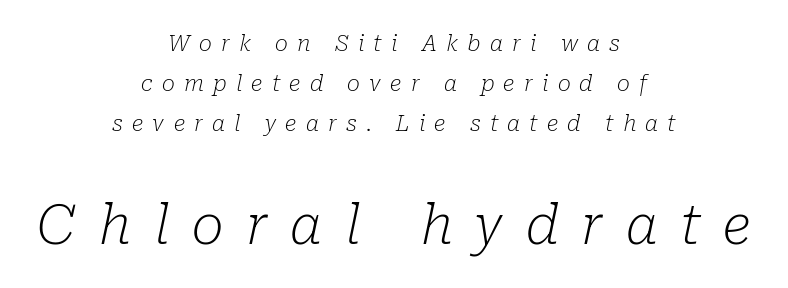
Is this a sans? No — the strokes have serifs. Do the characters align in a grid? No, the font is proportional. The string is rendered with underlining switched off. A quiet, ordinary-to-light weight characterises the typeface.
